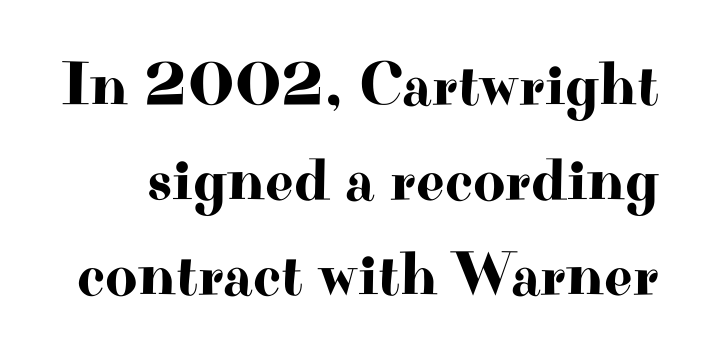
The image shows 62 px wide serif type, upright; set normal line spacing (1.53x), normal letter spacing, not underlined; high stroke contrast and a small x-height.
